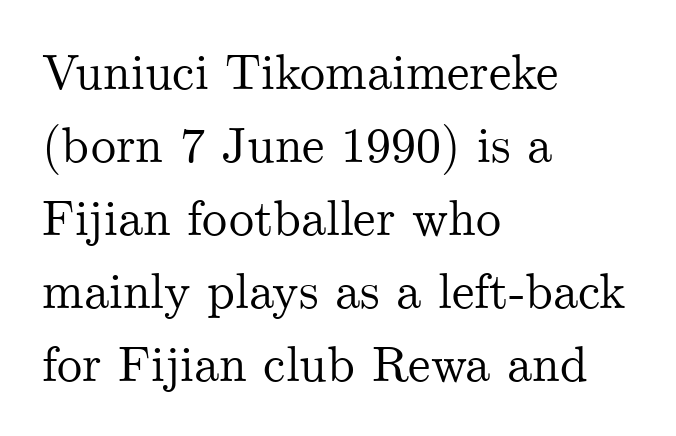
The image shows 50 px serif type, upright; set left-aligned, normal line spacing (1.46x), normal letter spacing, not underlined; medium stroke contrast and a small x-height.
